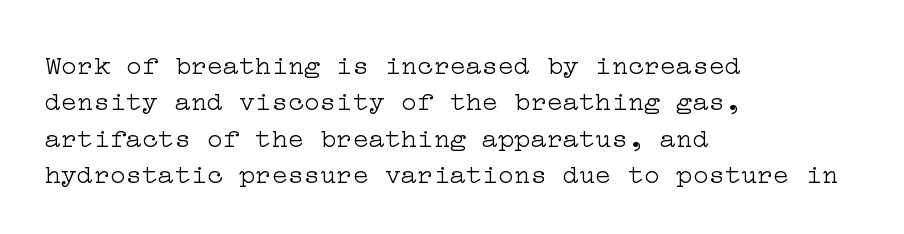
Q: Is the text bold? A: No.
Q: Is the text italic (slanted)? A: No, it is upright.
Q: Is the text underlined? A: No.
Q: How is the paragraph aligned? A: Left-aligned.
Q: Is the spacing between letters normal or unusually wide? A: Normal.
Q: Is the spacing between lines tight, normal or loose? A: Normal.
